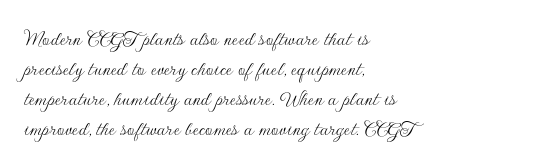
{"bold": "no", "underline": "no", "align": "left", "line_spacing": "normal", "line_spacing_ratio": 1.3, "letter_spacing": "normal", "letter_spacing_em": 0.0, "glyph_px": 23}
